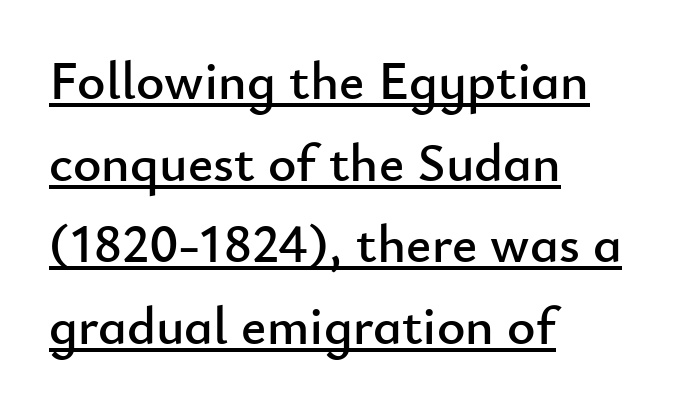
The image shows 54 px sans-serif type, upright; set left-aligned, normal line spacing (1.51x), normal letter spacing, underlined; low stroke contrast and a small x-height.
